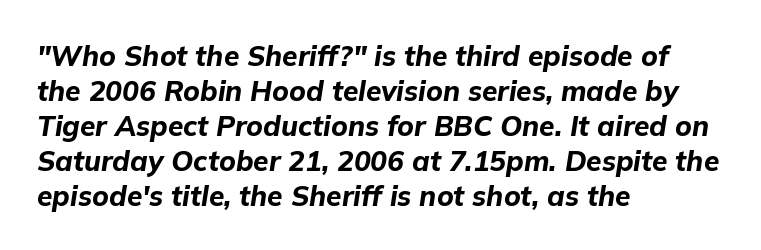
The image shows 28 px bold type, italic (leaning right); set left-aligned, normal line spacing (1.25x), normal letter spacing, not underlined; low stroke contrast and a medium x-height.
